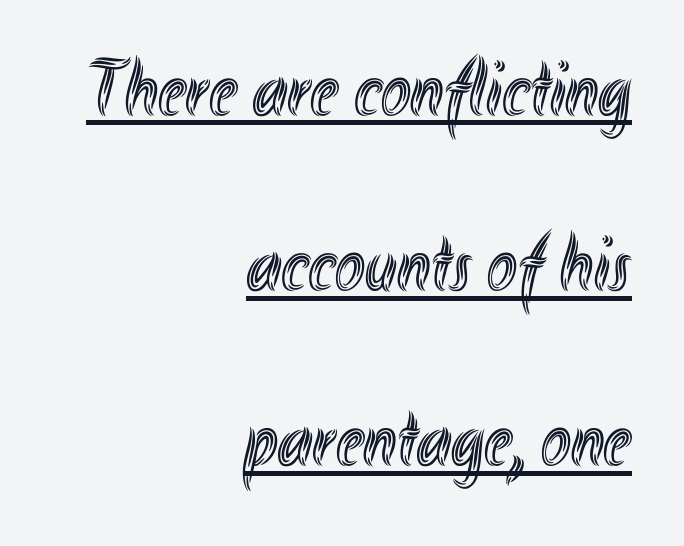
The passage shown stacks its lines with a broad gap. The rendering uses natural spacing where letterforms have individual widths. The lines are quadded right. Underlining? Definitely there.
